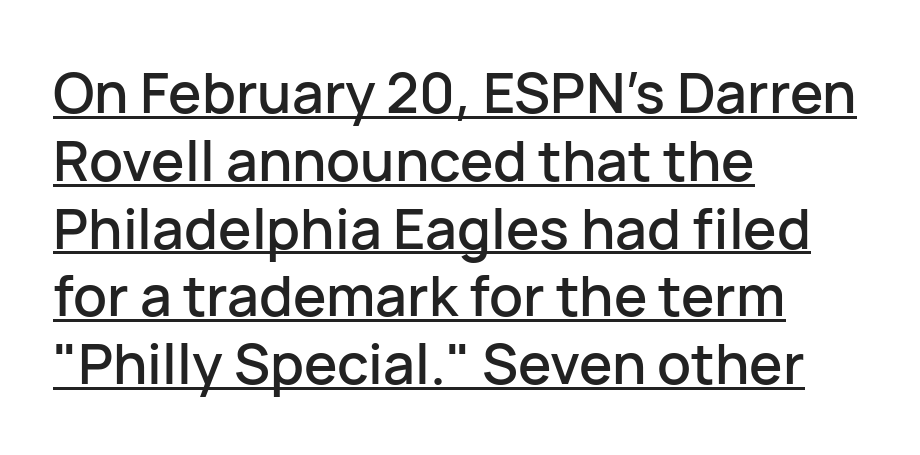
Q: Is the text italic (slanted)? A: No, it is upright.
Q: Is the typeface a serif or a sans-serif typeface? A: Sans-serif.
Q: Is the text underlined? A: Yes.
Q: How is the paragraph aligned? A: Left-aligned.
Q: Is the spacing between letters normal or unusually wide? A: Normal.
Q: Width (condensed, normal, or wide)? A: Normal.
Q: Stroke contrast? A: Low.
Q: x-height? A: Medium.
Q: Monospaced? A: No.
